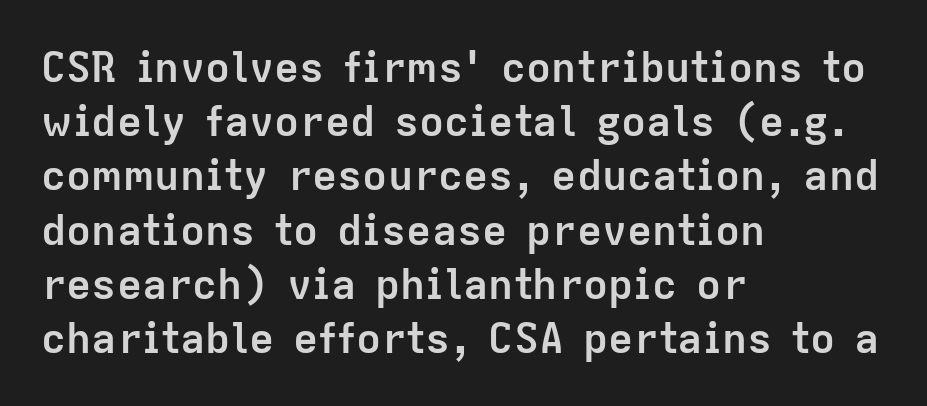
Q: Is the text bold? A: Yes.
Q: Is the text italic (slanted)? A: No, it is upright.
Q: Is the typeface a serif or a sans-serif typeface? A: Sans-serif.
Q: Is the text underlined? A: No.
Q: How is the paragraph aligned? A: Left-aligned.
Q: Is the spacing between letters normal or unusually wide? A: Normal.
Q: Is the spacing between lines tight, normal or loose? A: Normal.
Q: Width (condensed, normal, or wide)? A: Normal.
Q: Stroke contrast? A: Low.
Q: x-height? A: Medium.
Q: Monospaced? A: No.
